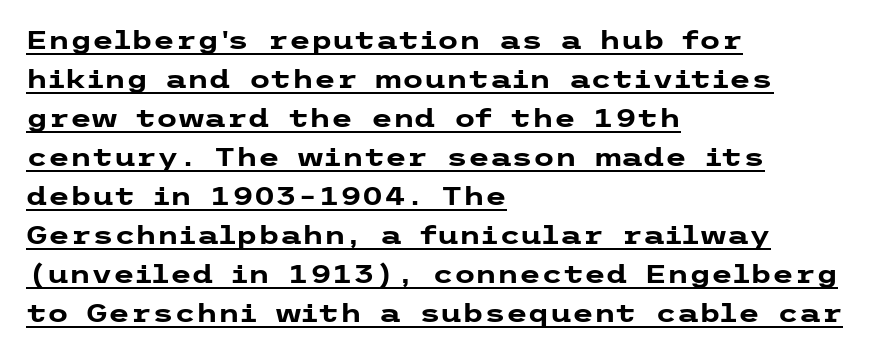
The image shows 25 px bold type, upright; set left-aligned, normal line spacing (1.56x), normal letter spacing, underlined.
